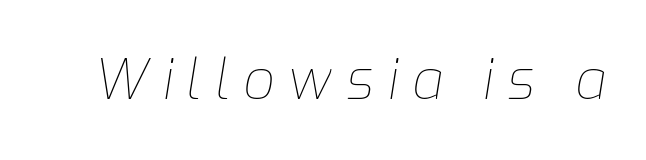
The image shows 56 px thin type, italic (leaning right); set unusually wide letter spacing (+0.24 em), not underlined; low stroke contrast and a medium x-height.
